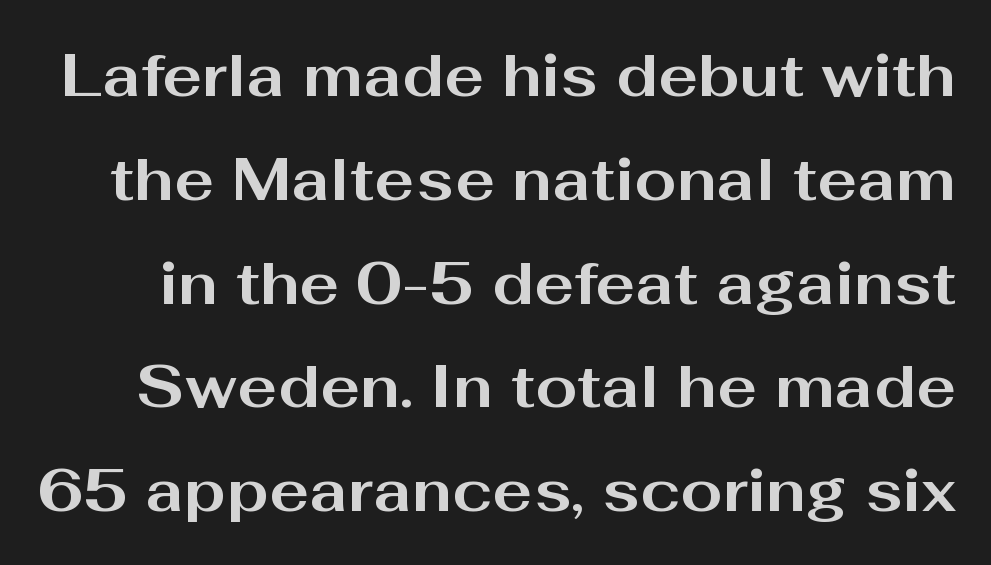
The image shows 60 px bold, wide sans-serif type, upright; set line spacing 1.73x, normal letter spacing, not underlined; medium stroke contrast and a medium x-height.
